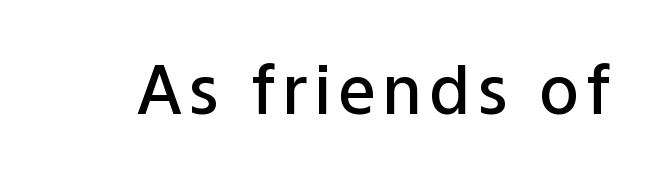
Q: Is the text bold? A: Semi-bold.
Q: Is the text italic (slanted)? A: No, it is upright.
Q: Is the typeface a serif or a sans-serif typeface? A: Sans-serif.
Q: Is the text underlined? A: No.
Q: Width (condensed, normal, or wide)? A: Normal.
Q: Stroke contrast? A: Low.
Q: x-height? A: Medium.
Q: Monospaced? A: No.
